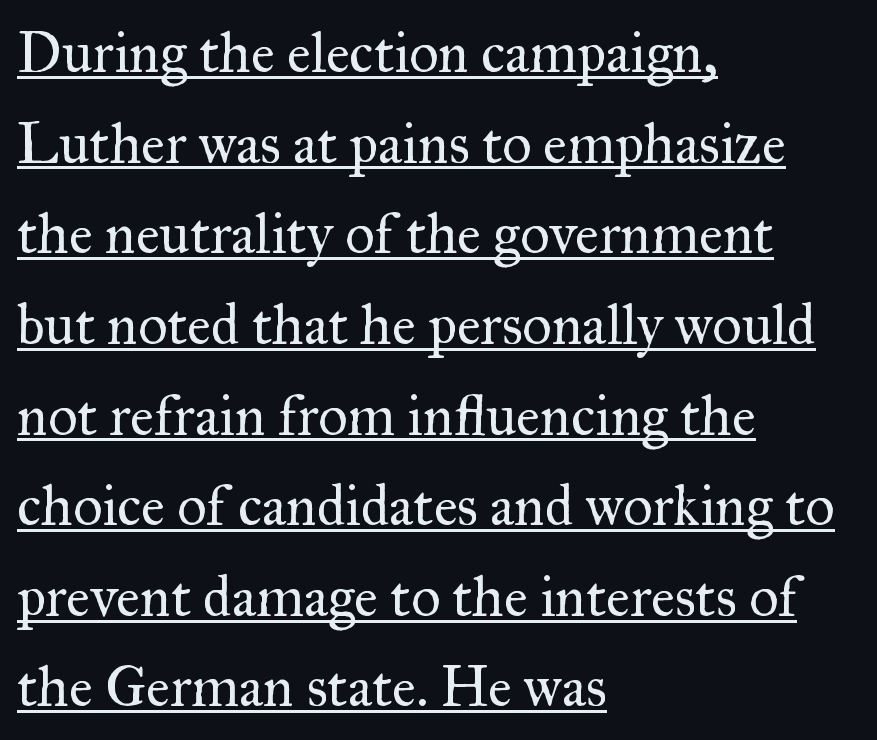
The image shows 57 px regular-weight serif type, upright; set left-aligned, normal line spacing (1.59x), normal letter spacing, underlined; medium stroke contrast and a small x-height.
